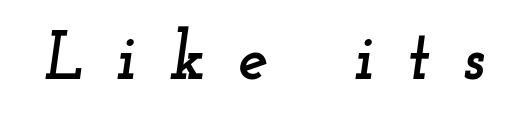
The image shows 69 px wide serif type, italic (leaning right); set unusually wide letter spacing (+0.47 em), not underlined; low stroke contrast and a small x-height.
